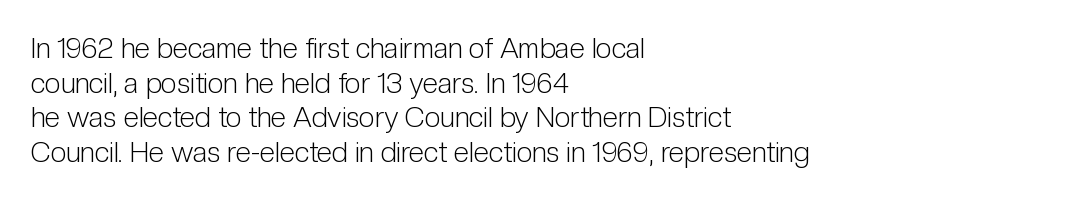
{"serif": "no", "italic": "no", "bold": "no", "weight": "light", "width": "condensed", "stroke_contrast": "low", "x_height": "medium", "monospaced": "no", "underline": "no", "align": "left", "line_spacing_ratio": 1.24, "letter_spacing": "normal", "letter_spacing_em": 0.0, "glyph_px": 28}
